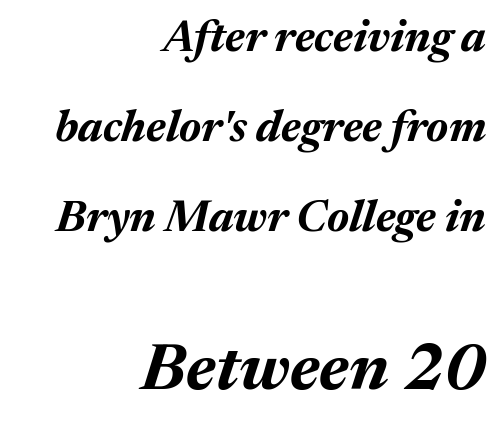
Q: Is the text bold? A: Yes.
Q: Is the text italic (slanted)? A: Yes, it leans right by about 17 degrees.
Q: Is the text underlined? A: No.
Q: How is the paragraph aligned? A: Right-aligned.
Q: Is the spacing between letters normal or unusually wide? A: Normal.
Q: Is the spacing between lines tight, normal or loose? A: Loose.
Q: Which block of text is set in a larger size, the first (top) or the second (bottom)? A: The second (bottom) one.
Q: Width (condensed, normal, or wide)? A: Normal.
Q: Stroke contrast? A: Medium.
Q: x-height? A: Medium.
Q: Monospaced? A: No.
